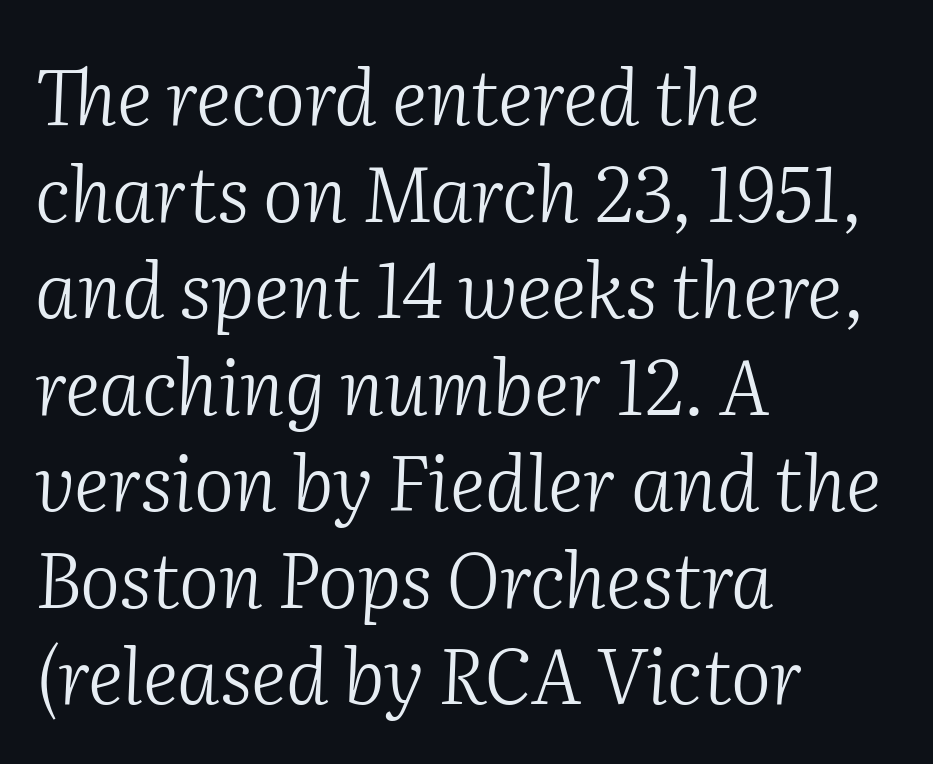
Q: Is the text bold? A: No.
Q: Is the text italic (slanted)? A: Yes, it leans right by about 2 degrees.
Q: Is the typeface a serif or a sans-serif typeface? A: Serif.
Q: Is the text underlined? A: No.
Q: How is the paragraph aligned? A: Left-aligned.
Q: Is the spacing between letters normal or unusually wide? A: Normal.
Q: Is the spacing between lines tight, normal or loose? A: Normal.
Q: Width (condensed, normal, or wide)? A: Normal.
Q: Stroke contrast? A: Medium.
Q: x-height? A: Medium.
Q: Monospaced? A: No.
